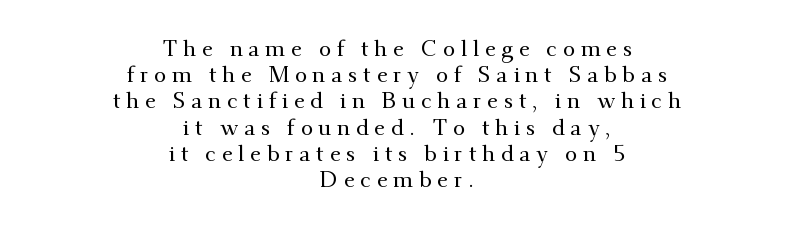
Rule under the text: the space is simply empty. One-word summary of the alignment: center. Do the letters lean? They stand straight. The passage shown has open, widely tracked lettering throughout.
